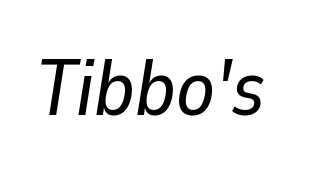
{"italic": "yes", "lean": "right", "slant_degrees": 9, "width": "normal", "stroke_contrast": "low", "x_height": "medium", "monospaced": "no", "underline": "no", "letter_spacing": "normal", "letter_spacing_em": 0.0, "glyph_px": 79}
